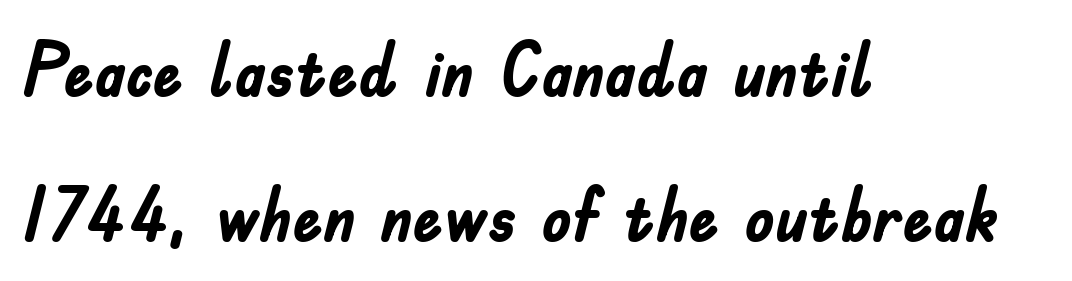
The image shows 75 px semibold, condensed sans-serif type; set left-aligned, loose line spacing (1.93x), normal letter spacing, not underlined; low stroke contrast and a small x-height.
